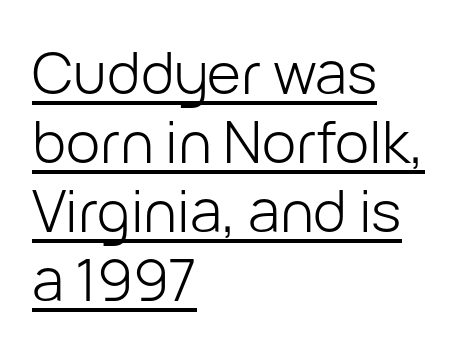
Vertical stems look standard width or narrower in stroke. These lines are rendered in a variable-pitch font. Tracking value appears to be zero — textbook default spacing. You can see a thin bar hugging the bottom of the glyphs.
